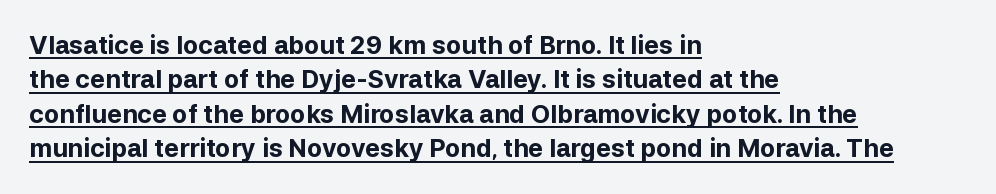
The face used here is rendered with its standard letterfit. Teacher's note: observe the even left margin — that is flush-left alignment. The passage shown is underscored from start to finish. This is heavy type, rendered in bold.
